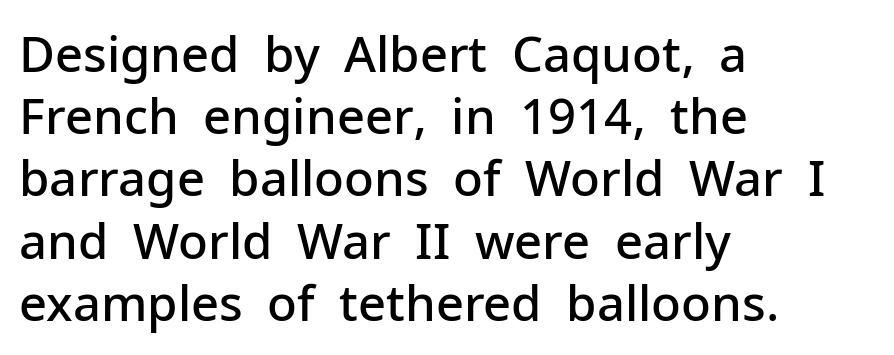
A roman cut, with each character standing at attention. This rendering features lettering with no underline. Glyph-to-glyph distance matches everyday printed text. Note the varied advance widths — an 'i' is clearly narrower than an 'm'. Layout note: lines flush left.
